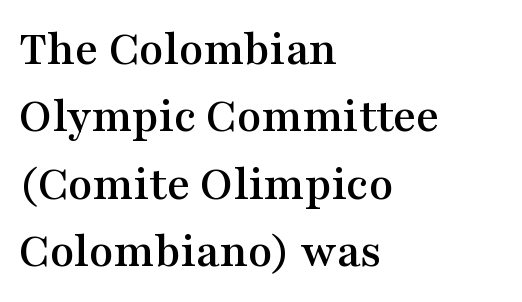
The image shows 50 px wide serif type, upright; set left-aligned, normal line spacing (1.35x), normal letter spacing, not underlined; medium stroke contrast and a medium x-height.
